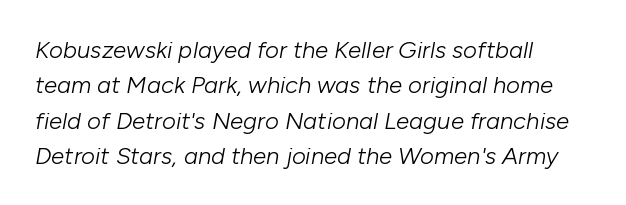
The image shows 24 px text type, italic (leaning right); set left-aligned, normal line spacing (1.47x), normal letter spacing, not underlined.
